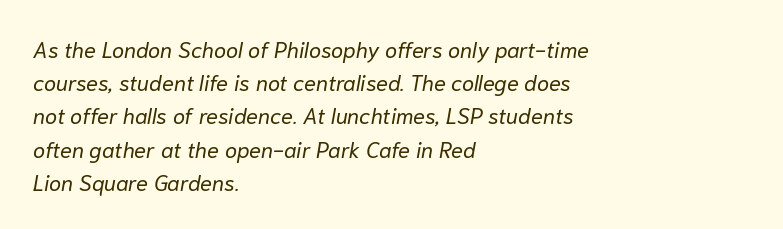
The image shows 22 px text type, italic (leaning right); set left-aligned, normal line spacing (1.51x), normal letter spacing, not underlined.
